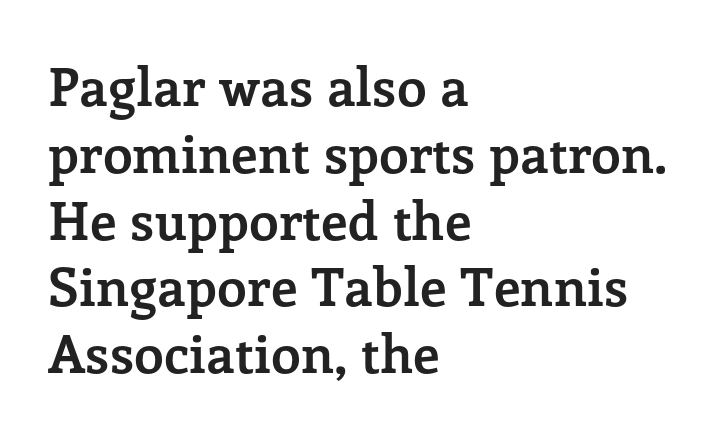
Quick note: not italic, upright. Just letters on the line, the space beneath them empty. These lines are rendered in a variable-pitch font. The passage shown has conventional tracking throughout. Serifs: yes, visible at the terminals of the letterforms.
